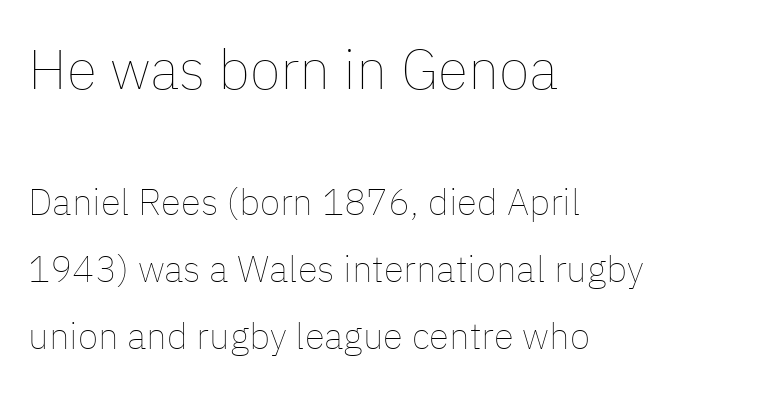
Q: Is the text bold? A: No.
Q: Is the text italic (slanted)? A: No, it is upright.
Q: Is the text underlined? A: No.
Q: How is the paragraph aligned? A: Left-aligned.
Q: Is the spacing between letters normal or unusually wide? A: Normal.
Q: Which block of text is set in a larger size, the first (top) or the second (bottom)? A: The first (top) one.
Q: Width (condensed, normal, or wide)? A: Normal.
Q: Stroke contrast? A: Low.
Q: x-height? A: Medium.
Q: Monospaced? A: No.
